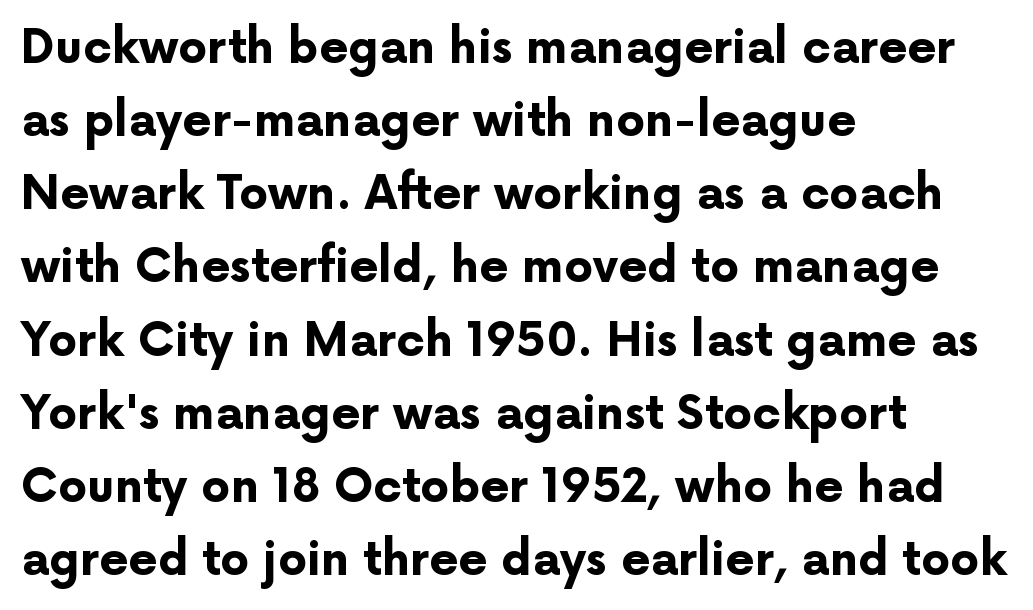
{"serif": "no", "italic": "no", "bold": "yes", "weight": "bold", "width": "normal", "stroke_contrast": "low", "x_height": "medium", "monospaced": "no", "underline": "no", "align": "left", "line_spacing": "normal", "line_spacing_ratio": 1.59, "letter_spacing": "normal", "letter_spacing_em": 0.0, "glyph_px": 46}
